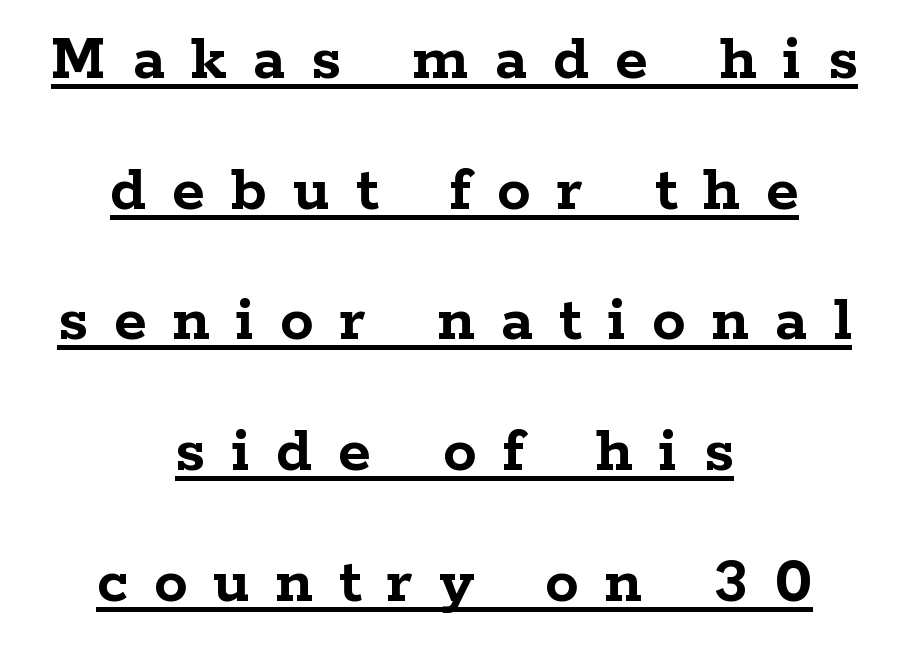
The characters look thick and weighty, a clear bold. The string is rendered with underlining switched on. These lines are centered, leaving both edges ragged. Observe the wide spacing: letters keep a clear distance from each other.
